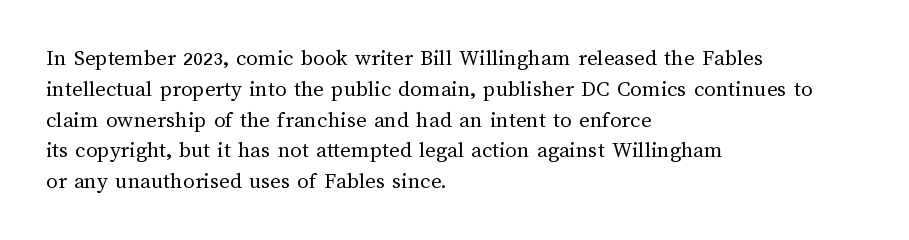
{"italic": "no", "bold": "no", "underline": "no", "align": "left", "line_spacing": "normal", "line_spacing_ratio": 1.34, "letter_spacing": "normal", "letter_spacing_em": 0.0, "glyph_px": 23}
